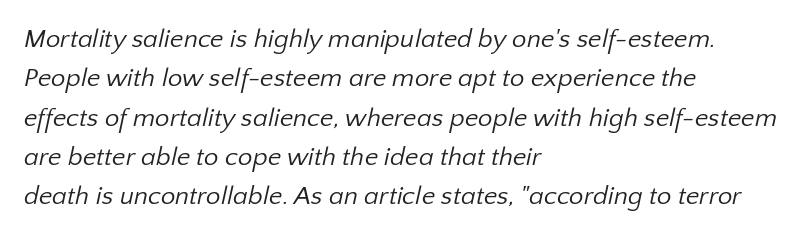
Baseline-to-baseline distance is the conventional proportion of letter height. Ink coverage per letter is moderate at most. Clear beneath every line of the passage. Is the letter spacing exaggerated? No — it looks like the ordinary default.
